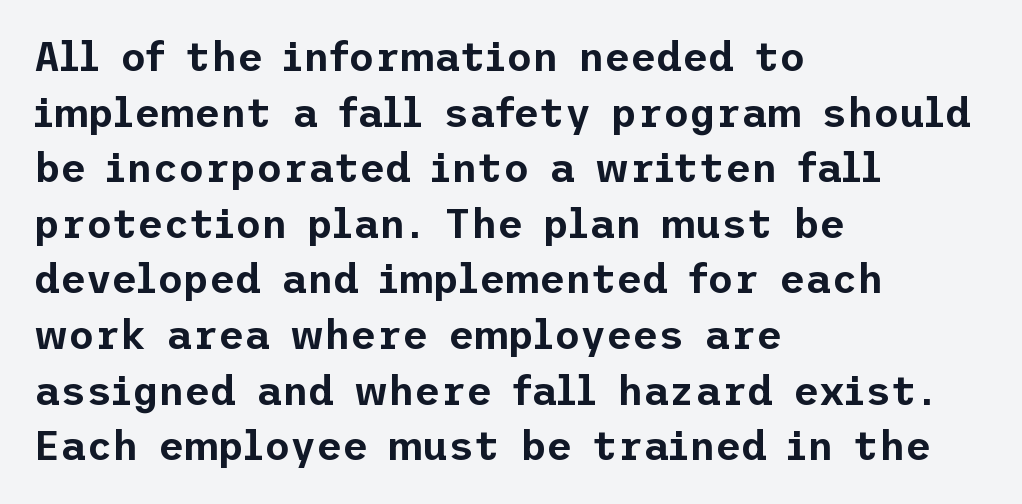
The image shows 40 px sans-serif type, upright; set left-aligned, normal line spacing (1.39x), normal letter spacing, not underlined; low stroke contrast and a medium x-height.
